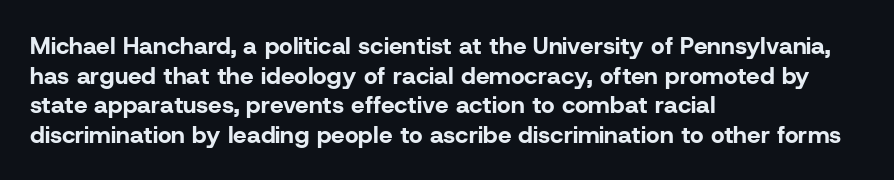
The image shows 24 px bold type, upright; set left-aligned, line spacing 1.23x, normal letter spacing, not underlined.
